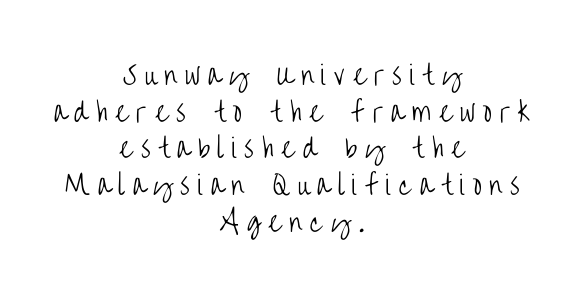
Line starts and ends both wander, symmetrically. This is roman type, the default non-slanted kind. There is plenty of visible air inserted between adjacent glyphs. Plain, unruled lines of type.
